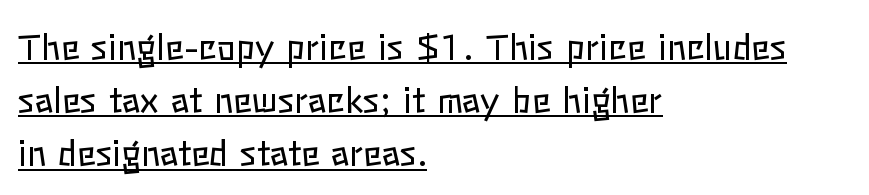
{"italic": "no", "bold": "no", "weight": "regular", "width": "normal", "stroke_contrast": "low", "x_height": "medium", "monospaced": "no", "underline": "yes", "align": "left", "line_spacing": "normal", "line_spacing_ratio": 1.52, "letter_spacing": "normal", "letter_spacing_em": 0.0, "glyph_px": 35}
